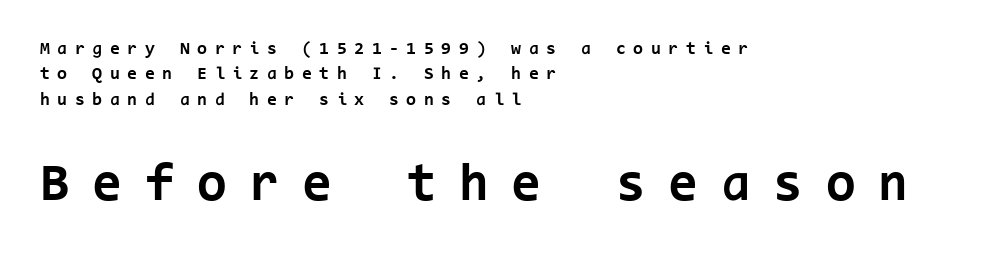
Q: Is the text bold? A: Yes.
Q: Is the text italic (slanted)? A: No, it is upright.
Q: Is the typeface a serif or a sans-serif typeface? A: Sans-serif.
Q: Is the text underlined? A: No.
Q: How is the paragraph aligned? A: Left-aligned.
Q: Is the spacing between letters normal or unusually wide? A: Unusually wide.
Q: Is the spacing between lines tight, normal or loose? A: Normal.
Q: Which block of text is set in a larger size, the first (top) or the second (bottom)? A: The second (bottom) one.
Q: Width (condensed, normal, or wide)? A: Normal.
Q: Stroke contrast? A: Low.
Q: x-height? A: Medium.
Q: Monospaced? A: Yes.
